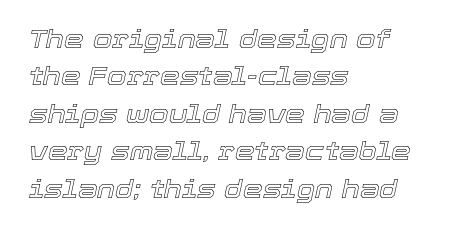
Q: Is the text italic (slanted)? A: Yes, it leans right by about 12 degrees.
Q: Is the text underlined? A: No.
Q: How is the paragraph aligned? A: Left-aligned.
Q: Is the spacing between letters normal or unusually wide? A: Normal.
Q: Is the spacing between lines tight, normal or loose? A: Normal.
